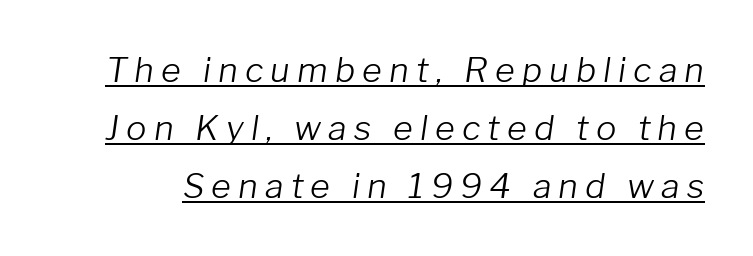
The image shows 34 px light type, italic (leaning right); set normal line spacing (1.7x), unusually wide letter spacing (+0.21 em), underlined; low stroke contrast and a medium x-height.
